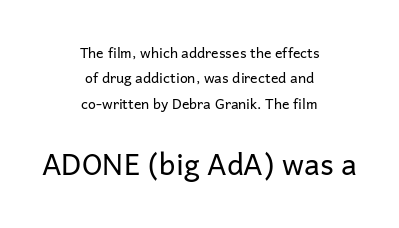
{"serif": "no", "italic": "no", "bold": "no", "weight": "regular", "width": "normal", "stroke_contrast": "low", "x_height": "medium", "monospaced": "no", "underline": "no", "align": "center", "line_spacing_ratio": 1.81, "letter_spacing": "normal", "letter_spacing_em": 0.0, "larger_block": "second", "size_ratio": 2.07, "glyph_px": 29}
